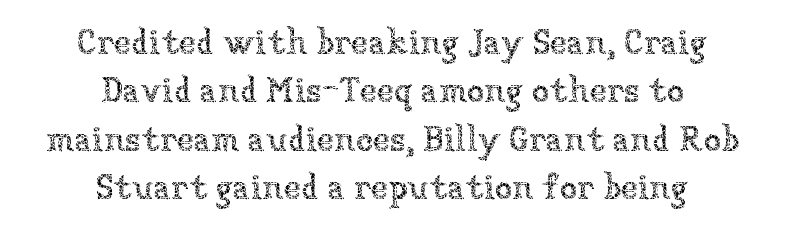
Q: Is the text bold? A: No.
Q: Is the text italic (slanted)? A: No, it is upright.
Q: Is the text underlined? A: No.
Q: How is the paragraph aligned? A: Centered.
Q: Is the spacing between letters normal or unusually wide? A: Normal.
Q: Is the spacing between lines tight, normal or loose? A: Normal.
Q: Width (condensed, normal, or wide)? A: Normal.
Q: Stroke contrast? A: Low.
Q: x-height? A: Medium.
Q: Monospaced? A: No.
